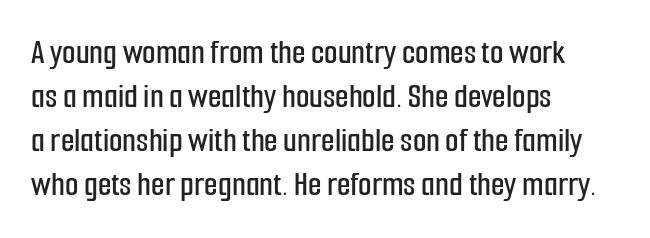
The image shows 35 px condensed sans-serif type, upright; set left-aligned, normal line spacing (1.26x), normal letter spacing, not underlined; low stroke contrast and a medium x-height.
